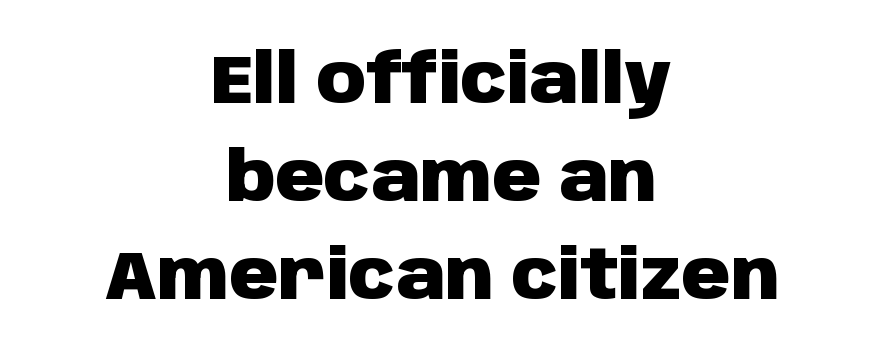
This sample has the flowing, uneven cadence of proportional lettering. Any mark beneath the type? The region is blank. Nobody touched the tracking dial on this one. Interline gaps are of average width in this sample. Letterform terminals end flat and unadorned throughout the passage.
